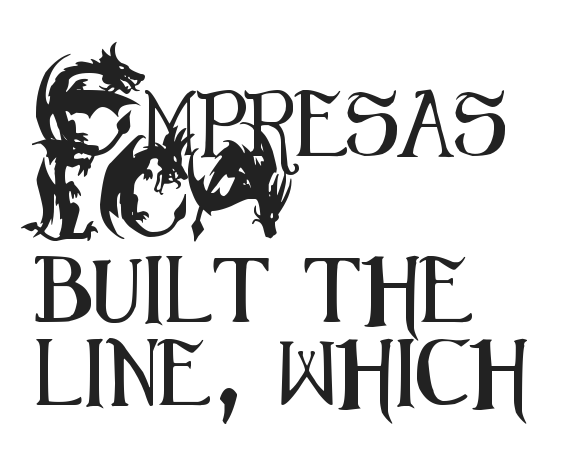
The image shows 66 px condensed sans-serif type, upright; set left-aligned, normal line spacing (1.26x), normal letter spacing, not underlined; medium stroke contrast and a small x-height.
